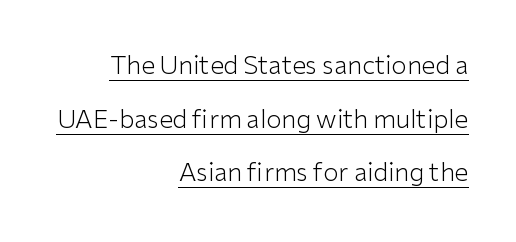
Q: Is the text bold? A: No.
Q: Is the text italic (slanted)? A: No, it is upright.
Q: Is the text underlined? A: Yes.
Q: How is the paragraph aligned? A: Right-aligned.
Q: Is the spacing between letters normal or unusually wide? A: Normal.
Q: Is the spacing between lines tight, normal or loose? A: Loose.
